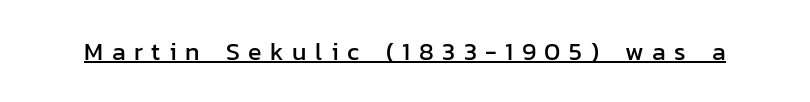
Glance below the letters and you will spot a drawn line. Is the letter spacing exaggerated? Yes — the characters are pushed far apart. Unlike italic type, these characters show no tilt at all.
